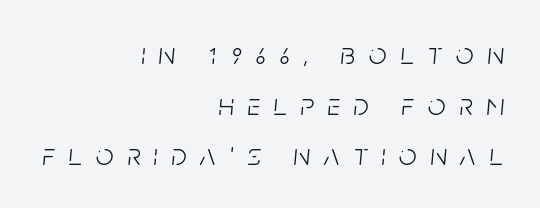
{"italic": "yes", "lean": "right", "slant_degrees": 5, "bold": "no", "weight": "light", "width": "condensed", "stroke_contrast": "low", "x_height": "large", "monospaced": "no", "underline": "no", "align": "right", "line_spacing": "normal", "line_spacing_ratio": 1.63, "letter_spacing": "wide", "letter_spacing_em": 0.44, "glyph_px": 31}
